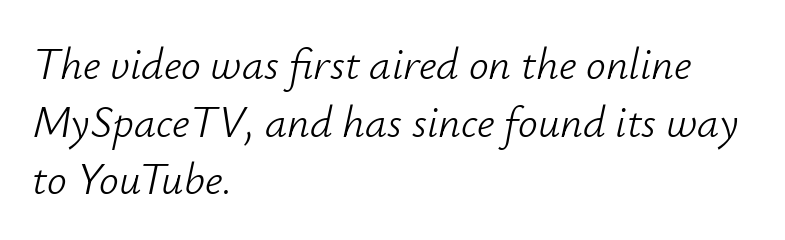
Q: Is the text bold? A: No.
Q: Is the text italic (slanted)? A: Yes, it leans right by about 12 degrees.
Q: Is the text underlined? A: No.
Q: How is the paragraph aligned? A: Left-aligned.
Q: Is the spacing between letters normal or unusually wide? A: Normal.
Q: Is the spacing between lines tight, normal or loose? A: Normal.
Q: Width (condensed, normal, or wide)? A: Normal.
Q: Stroke contrast? A: Low.
Q: x-height? A: Small.
Q: Monospaced? A: No.
